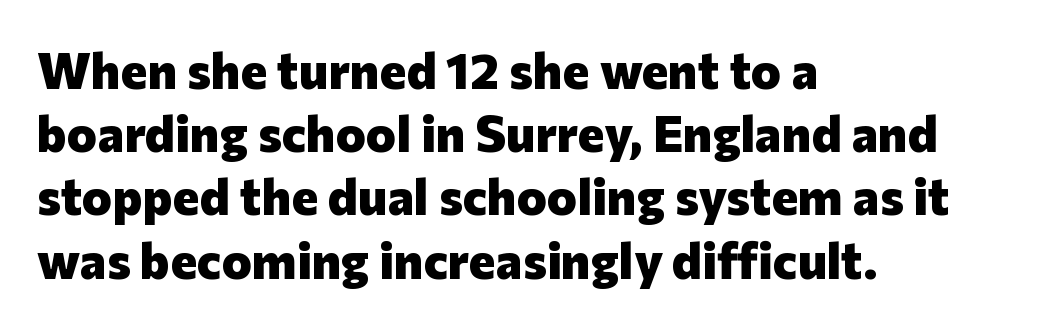
Each letter's strokes conclude bluntly, with no projecting serifs. Heavy-handed strokes throughout: this text is bold. The passage shown is not underscored anywhere. This is roman type, the default non-slanted kind.
